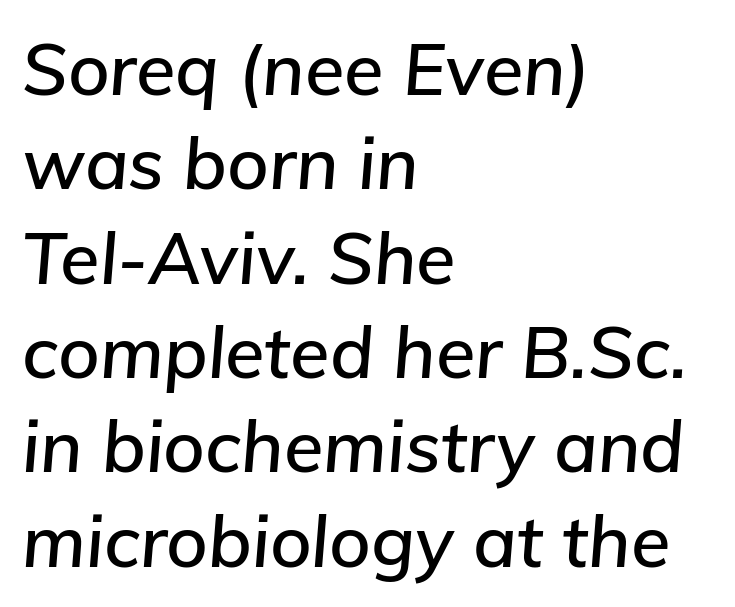
The image shows 72 px text type, italic (leaning right); set left-aligned, normal line spacing (1.31x), normal letter spacing, not underlined; low stroke contrast and a medium x-height.
